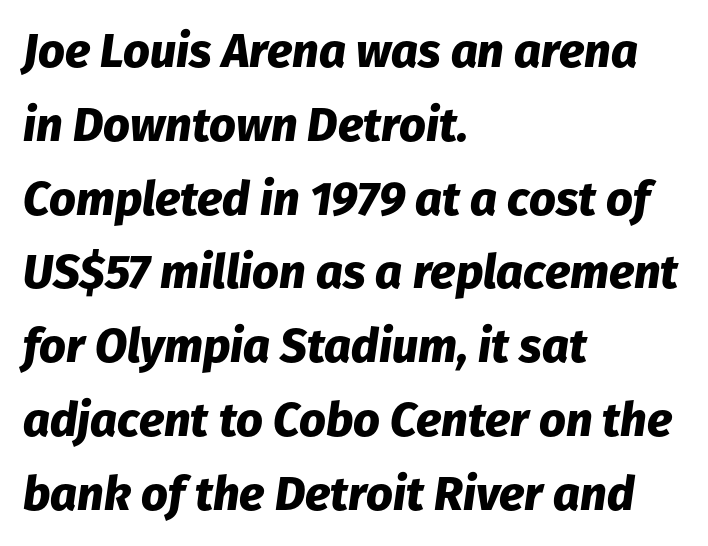
Q: Is the text bold? A: Yes.
Q: Is the text italic (slanted)? A: Yes, it leans right by about 8 degrees.
Q: Is the text underlined? A: No.
Q: How is the paragraph aligned? A: Left-aligned.
Q: Is the spacing between letters normal or unusually wide? A: Normal.
Q: Is the spacing between lines tight, normal or loose? A: Normal.
Q: Width (condensed, normal, or wide)? A: Normal.
Q: Stroke contrast? A: Low.
Q: x-height? A: Medium.
Q: Monospaced? A: No.
